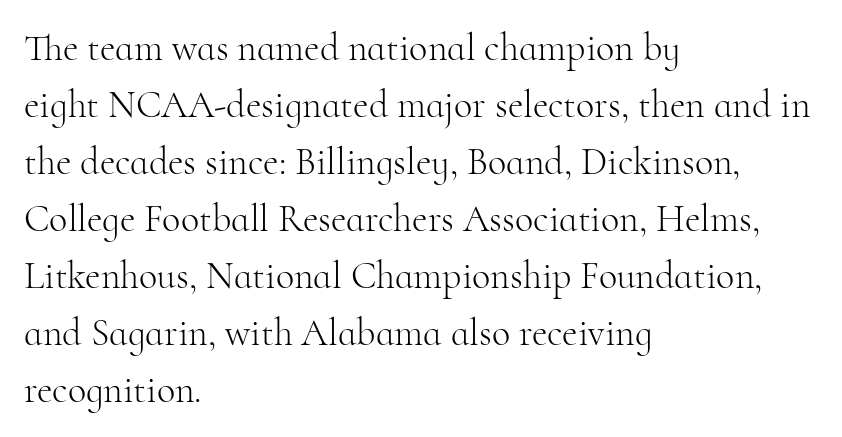
Q: Is the text bold? A: No.
Q: Is the text italic (slanted)? A: No, it is upright.
Q: Is the typeface a serif or a sans-serif typeface? A: Serif.
Q: Is the text underlined? A: No.
Q: How is the paragraph aligned? A: Left-aligned.
Q: Is the spacing between letters normal or unusually wide? A: Normal.
Q: Is the spacing between lines tight, normal or loose? A: Normal.
Q: Width (condensed, normal, or wide)? A: Normal.
Q: Stroke contrast? A: High.
Q: x-height? A: Small.
Q: Monospaced? A: No.
